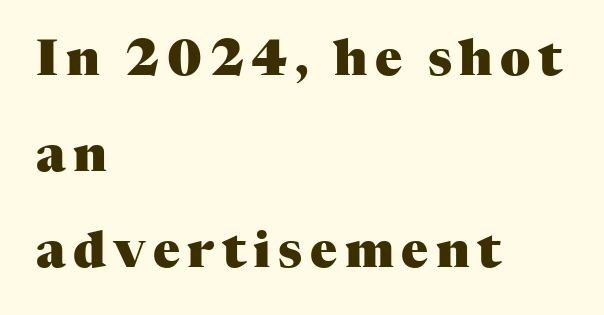
{"serif": "yes", "italic": "no", "bold": "yes", "weight": "heavy", "width": "normal", "stroke_contrast": "medium", "x_height": "medium", "monospaced": "no", "underline": "no", "align": "left", "line_spacing": "loose", "line_spacing_ratio": 1.92, "glyph_px": 50}
